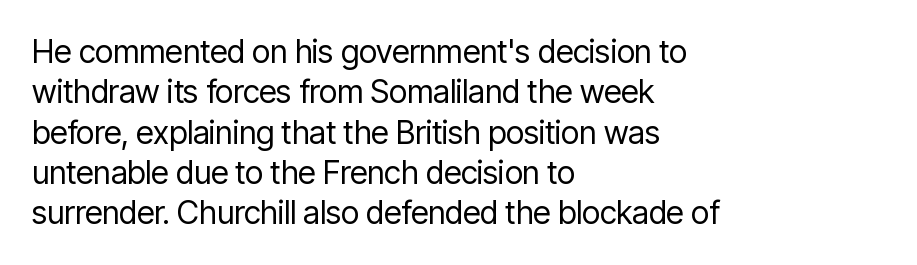
The gap between lines stays unmarked. Is this a fixed-width face? No — the glyphs have proportional, varying widths. What's the leading like? Ordinary, nothing unusual. Unlike italic type, these characters show no tilt at all. Nope, no serifs anywhere on these letters.
